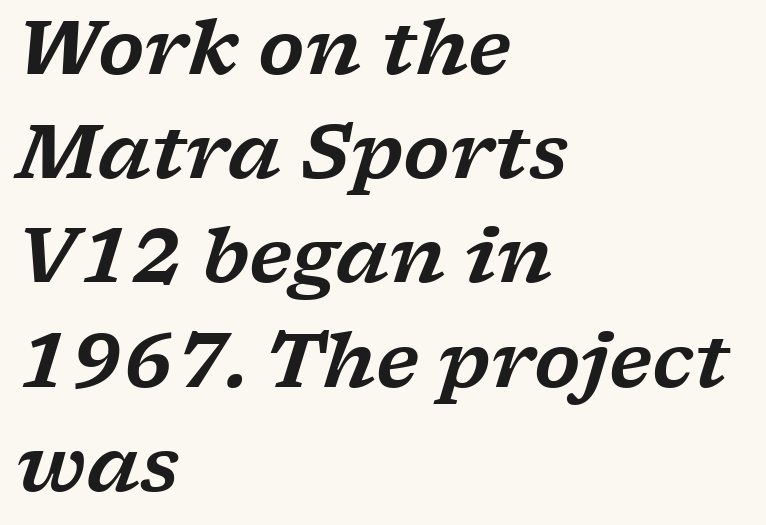
{"serif": "yes", "italic": "yes", "lean": "right", "slant_degrees": 17, "width": "wide", "stroke_contrast": "low", "x_height": "medium", "monospaced": "no", "underline": "no", "align": "left", "line_spacing": "normal", "line_spacing_ratio": 1.39, "letter_spacing": "normal", "letter_spacing_em": 0.0, "glyph_px": 75}
